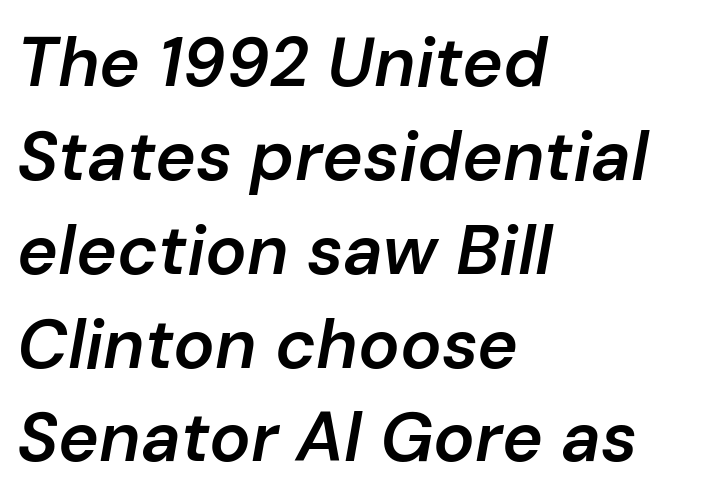
The image shows 69 px semibold type, italic (leaning right); set left-aligned, normal line spacing (1.36x), normal letter spacing, not underlined; low stroke contrast and a medium x-height.
